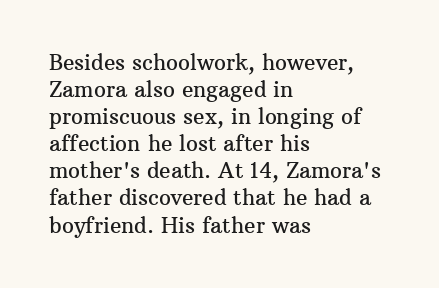
The image shows 21 px text type, upright; set left-aligned, normal line spacing (1.29x), normal letter spacing, not underlined.
